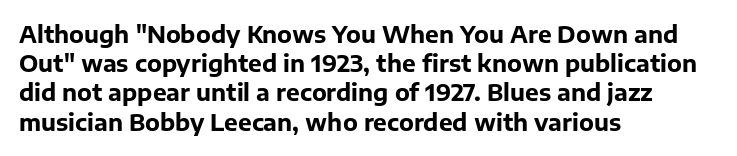
Q: Is the text bold? A: Yes.
Q: Is the text italic (slanted)? A: No, it is upright.
Q: Is the text underlined? A: No.
Q: How is the paragraph aligned? A: Left-aligned.
Q: Is the spacing between letters normal or unusually wide? A: Normal.
Q: Is the spacing between lines tight, normal or loose? A: Normal.
